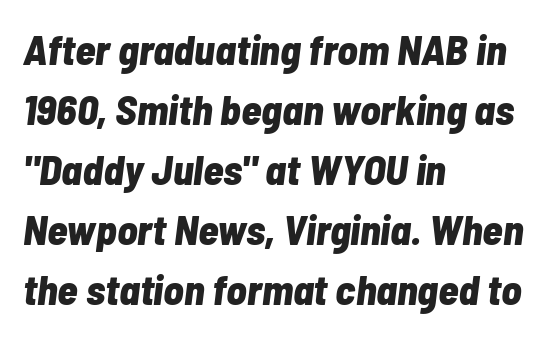
Q: Is the text bold? A: Yes.
Q: Is the text italic (slanted)? A: Yes, it leans right by about 7 degrees.
Q: Is the text underlined? A: No.
Q: How is the paragraph aligned? A: Left-aligned.
Q: Is the spacing between letters normal or unusually wide? A: Normal.
Q: Is the spacing between lines tight, normal or loose? A: Normal.
Q: Width (condensed, normal, or wide)? A: Condensed.
Q: Stroke contrast? A: Low.
Q: x-height? A: Medium.
Q: Monospaced? A: No.
